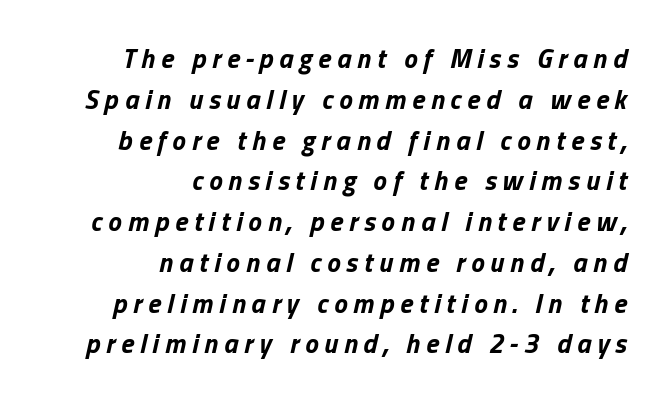
{"italic": "yes", "lean": "right", "slant_degrees": 13, "bold": "yes", "underline": "no", "align": "right", "line_spacing": "normal", "line_spacing_ratio": 1.51, "letter_spacing": "wide", "letter_spacing_em": 0.22, "glyph_px": 27}
